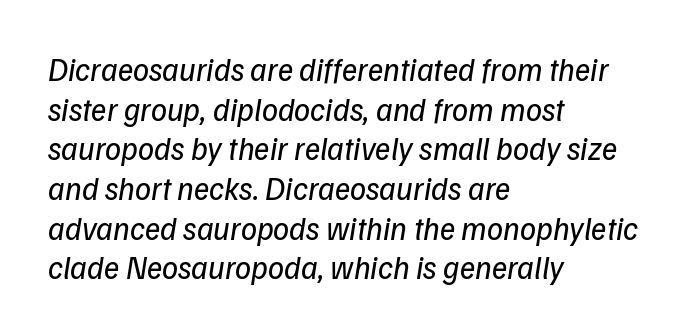
Q: Is the text bold? A: No.
Q: Is the typeface a serif or a sans-serif typeface? A: Sans-serif.
Q: Is the text underlined? A: No.
Q: How is the paragraph aligned? A: Left-aligned.
Q: Is the spacing between letters normal or unusually wide? A: Normal.
Q: Width (condensed, normal, or wide)? A: Normal.
Q: Stroke contrast? A: Low.
Q: x-height? A: Medium.
Q: Monospaced? A: No.
